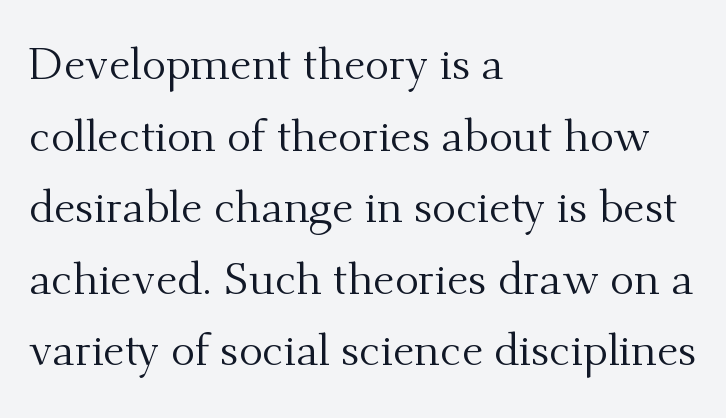
Q: Is the text bold? A: No.
Q: Is the text italic (slanted)? A: No, it is upright.
Q: Is the typeface a serif or a sans-serif typeface? A: Serif.
Q: Is the text underlined? A: No.
Q: How is the paragraph aligned? A: Left-aligned.
Q: Is the spacing between letters normal or unusually wide? A: Normal.
Q: Is the spacing between lines tight, normal or loose? A: Normal.
Q: Width (condensed, normal, or wide)? A: Normal.
Q: Stroke contrast? A: Medium.
Q: x-height? A: Small.
Q: Monospaced? A: No.
